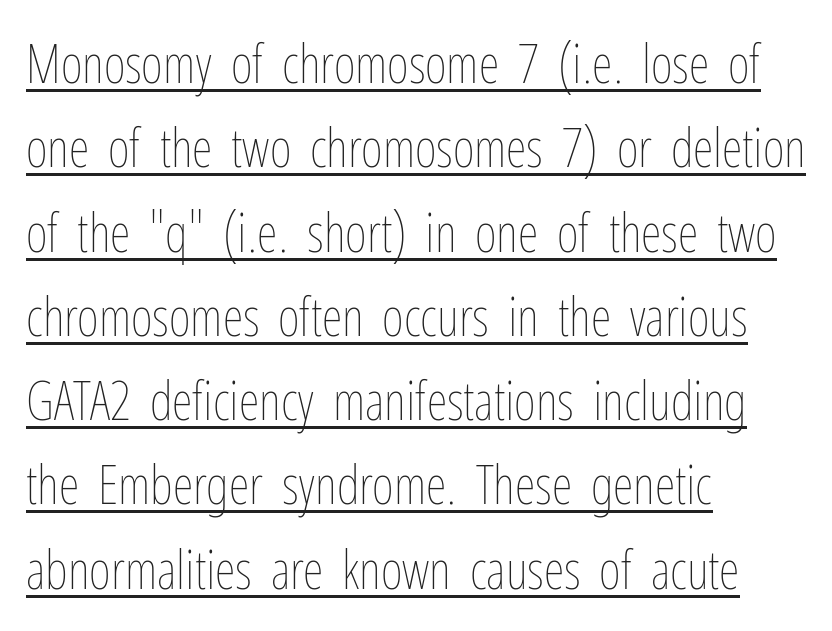
Q: Is the text bold? A: No.
Q: Is the text italic (slanted)? A: No, it is upright.
Q: Is the text underlined? A: Yes.
Q: How is the paragraph aligned? A: Left-aligned.
Q: Is the spacing between letters normal or unusually wide? A: Normal.
Q: Is the spacing between lines tight, normal or loose? A: Normal.
Q: Width (condensed, normal, or wide)? A: Condensed.
Q: Stroke contrast? A: Low.
Q: x-height? A: Medium.
Q: Monospaced? A: No.
